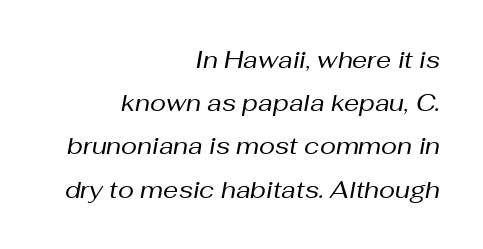
Each row of text sits above clean, open space. The lines are quadded right. The font sits on the lighter half of the weight spectrum, regular included. Students, note that the glyphs here touch the page at normal intervals. The lettering tilts uniformly, giving the passage an italic look.
